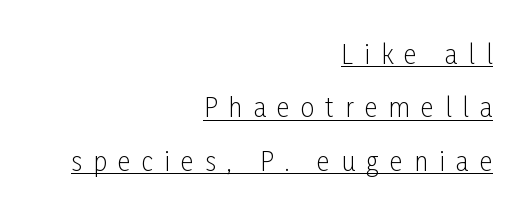
{"italic": "no", "bold": "no", "underline": "yes", "align": "right", "line_spacing": "loose", "line_spacing_ratio": 2.14, "letter_spacing": "wide", "letter_spacing_em": 0.45, "glyph_px": 25}
